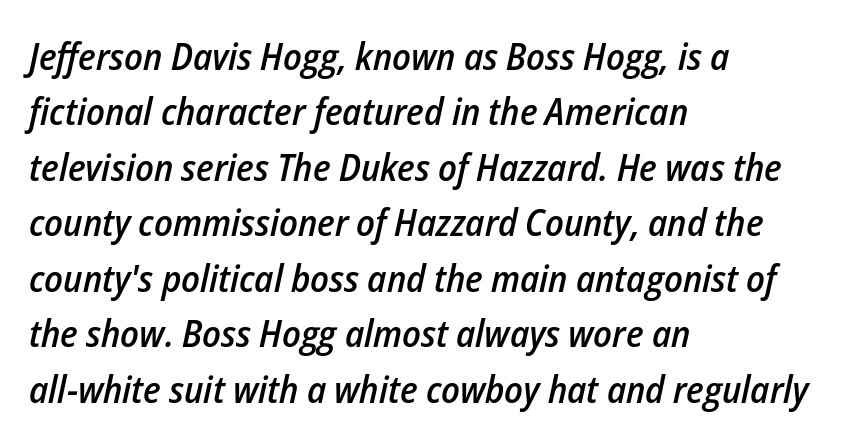
Q: Is the text bold? A: Semi-bold.
Q: Is the text italic (slanted)? A: Yes, it leans right by about 12 degrees.
Q: Is the text underlined? A: No.
Q: How is the paragraph aligned? A: Left-aligned.
Q: Is the spacing between letters normal or unusually wide? A: Normal.
Q: Is the spacing between lines tight, normal or loose? A: Normal.
Q: Width (condensed, normal, or wide)? A: Condensed.
Q: Stroke contrast? A: Low.
Q: x-height? A: Medium.
Q: Monospaced? A: No.
